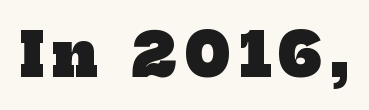
The image shows 60 px heavy serif type; set not underlined; low stroke contrast and a medium x-height.
